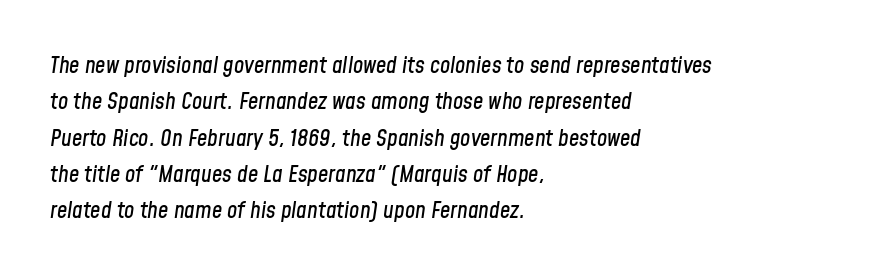
The image shows 23 px text type, italic (leaning right); set left-aligned, normal line spacing (1.58x), normal letter spacing, not underlined.
